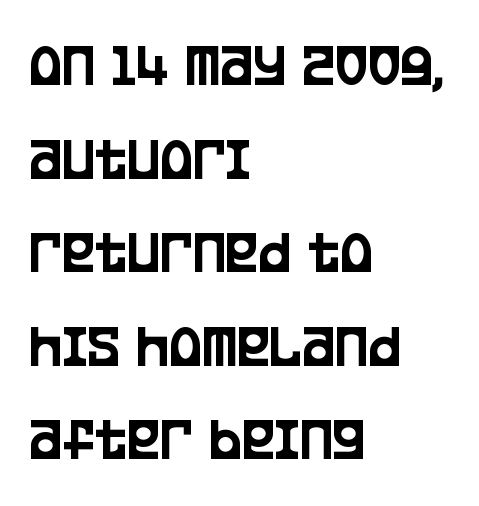
Q: Is the text italic (slanted)? A: No, it is upright.
Q: Is the typeface a serif or a sans-serif typeface? A: Sans-serif.
Q: Is the text underlined? A: No.
Q: How is the paragraph aligned? A: Left-aligned.
Q: Is the spacing between letters normal or unusually wide? A: Normal.
Q: Is the spacing between lines tight, normal or loose? A: Normal.
Q: Width (condensed, normal, or wide)? A: Condensed.
Q: Stroke contrast? A: Low.
Q: x-height? A: Large.
Q: Monospaced? A: No.
